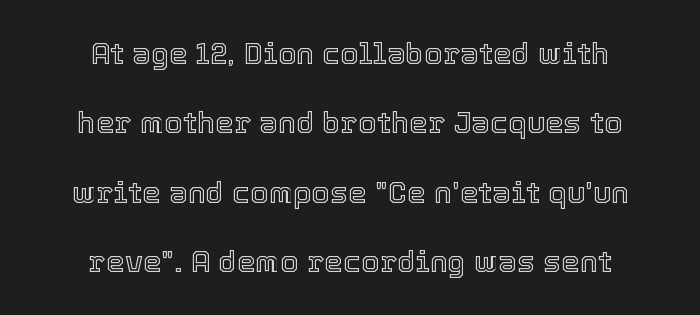
{"italic": "no", "width": "normal", "x_height": "medium", "monospaced": "no", "underline": "no", "align": "center", "line_spacing": "loose", "line_spacing_ratio": 2.31, "letter_spacing": "normal", "letter_spacing_em": 0.0, "glyph_px": 30}
